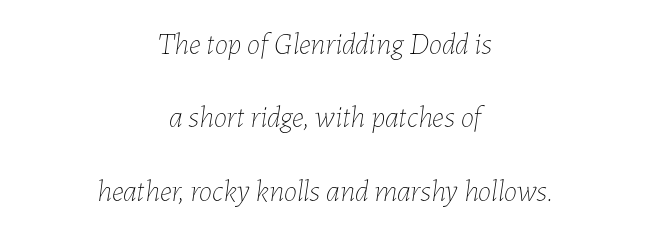
Q: Is the text bold? A: No.
Q: Is the text italic (slanted)? A: Yes, it leans right by about 7 degrees.
Q: Is the text underlined? A: No.
Q: How is the paragraph aligned? A: Centered.
Q: Is the spacing between letters normal or unusually wide? A: Normal.
Q: Is the spacing between lines tight, normal or loose? A: Loose.
Q: Width (condensed, normal, or wide)? A: Normal.
Q: Stroke contrast? A: Low.
Q: x-height? A: Medium.
Q: Monospaced? A: No.
